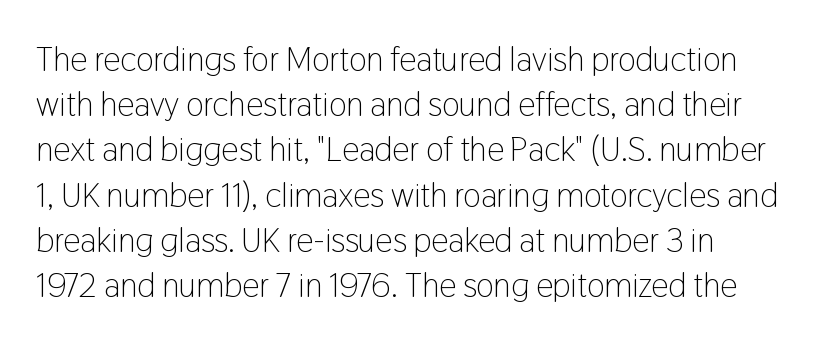
The image shows 34 px light, condensed sans-serif type, upright; set normal line spacing (1.33x), normal letter spacing, not underlined; low stroke contrast and a medium x-height.
